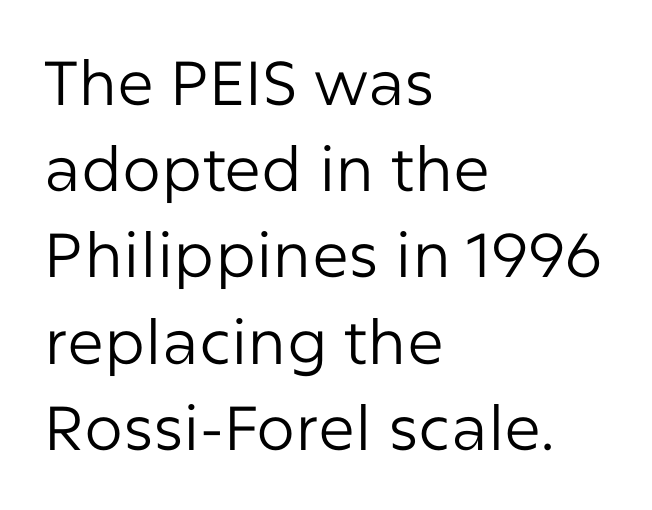
The image shows 62 px regular-weight sans-serif type, upright; set left-aligned, normal line spacing (1.39x), normal letter spacing, not underlined; low stroke contrast and a medium x-height.
